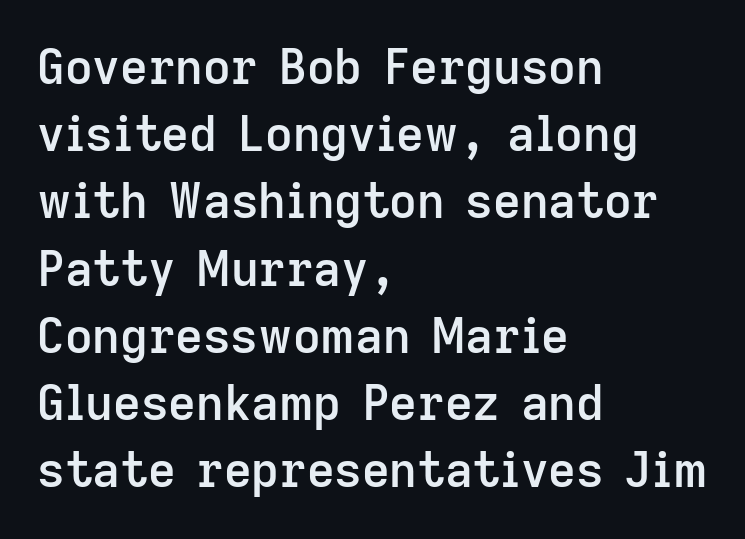
If you measured baseline to baseline, you'd find a middling distance. The type is set solid horizontally, with unmodified tracking. In terms of posture, this sample is upright. This sample has the flowing, uneven cadence of proportional lettering.
